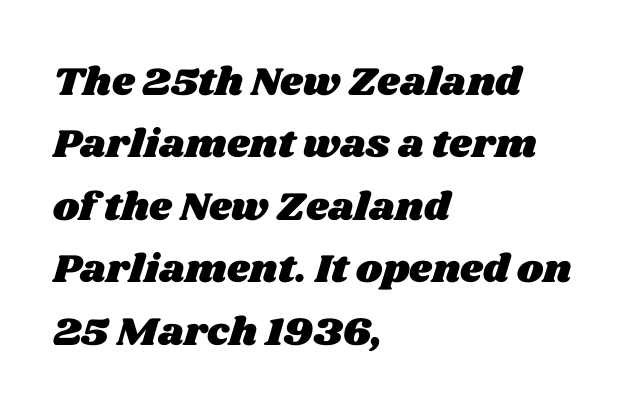
Short note: letters normally spaced. Descenders are the only things crossing below the line. In terms of leading, this rendering sits right in the middle. This sample is left-justified, so line endings fall wherever the words run out. The rendering uses natural spacing where letterforms have individual widths.
